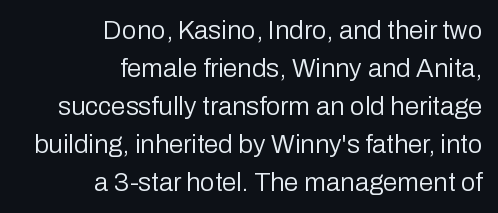
{"italic": "no", "bold": "no", "underline": "no", "align": "right", "line_spacing": "normal", "line_spacing_ratio": 1.46, "letter_spacing": "normal", "letter_spacing_em": 0.0, "glyph_px": 26}
